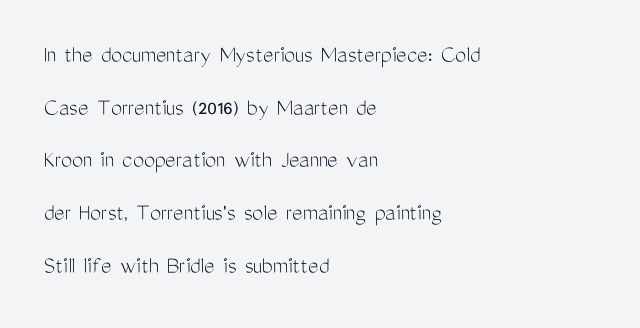
The image shows 25 px text type, upright; set left-aligned, loose line spacing (2.11x), normal letter spacing, not underlined.
